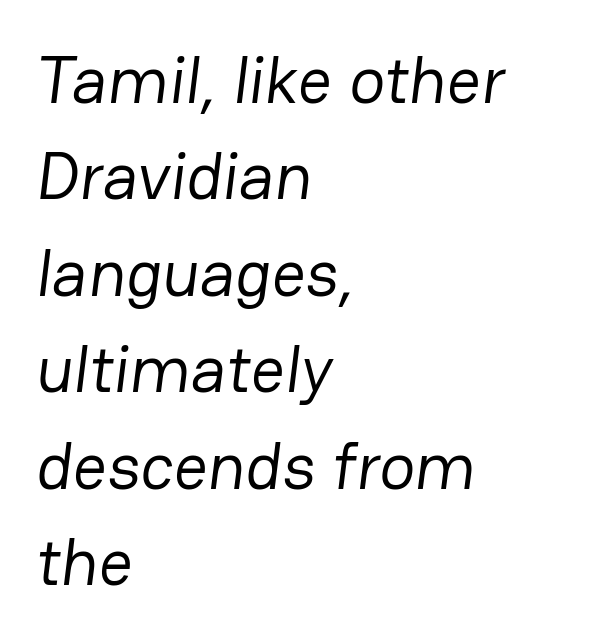
Q: Is the text bold? A: No.
Q: Is the typeface a serif or a sans-serif typeface? A: Sans-serif.
Q: Is the text underlined? A: No.
Q: How is the paragraph aligned? A: Left-aligned.
Q: Is the spacing between letters normal or unusually wide? A: Normal.
Q: Is the spacing between lines tight, normal or loose? A: Normal.
Q: Width (condensed, normal, or wide)? A: Normal.
Q: Stroke contrast? A: Low.
Q: x-height? A: Medium.
Q: Monospaced? A: No.
